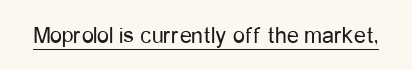
{"italic": "no", "bold": "no", "underline": "yes", "letter_spacing": "normal", "letter_spacing_em": 0.0, "glyph_px": 24}
